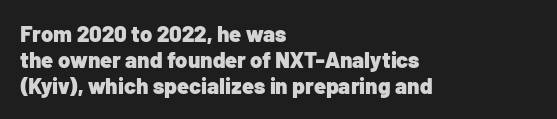
{"italic": "no", "bold": "yes", "underline": "no", "align": "left", "line_spacing_ratio": 1.18, "letter_spacing": "normal", "letter_spacing_em": 0.0, "glyph_px": 22}
